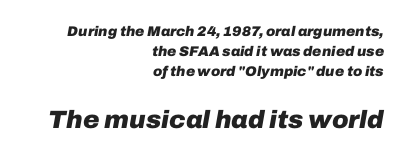
The specimen omits any rule beneath the text block's lines. A normal amount of white space separates one row of letters from the next. Line endings align vertically; line beginnings do not. Summary of weight: heavy, a full bold.
